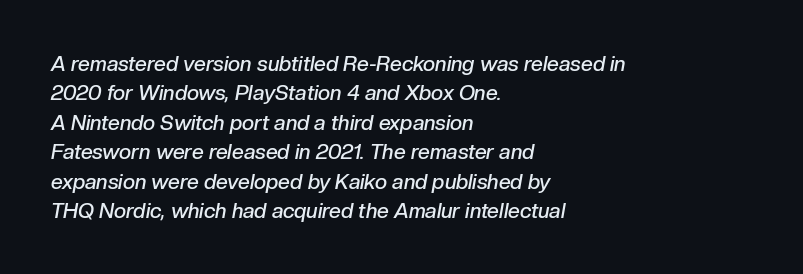
Q: Is the text bold? A: Semi-bold.
Q: Is the text italic (slanted)? A: Yes, it leans right by about 10 degrees.
Q: Is the text underlined? A: No.
Q: How is the paragraph aligned? A: Left-aligned.
Q: Is the spacing between letters normal or unusually wide? A: Normal.
Q: Is the spacing between lines tight, normal or loose? A: Normal.
